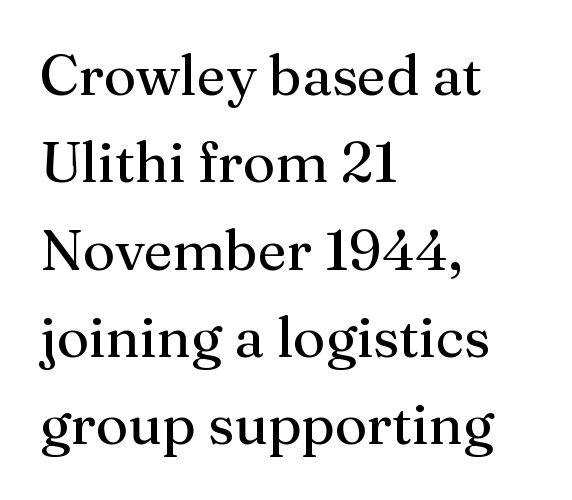
{"serif": "yes", "italic": "no", "bold": "no", "weight": "regular", "width": "normal", "stroke_contrast": "medium", "x_height": "medium", "monospaced": "no", "underline": "no", "align": "left", "line_spacing": "normal", "line_spacing_ratio": 1.56, "letter_spacing": "normal", "letter_spacing_em": 0.0, "glyph_px": 56}
